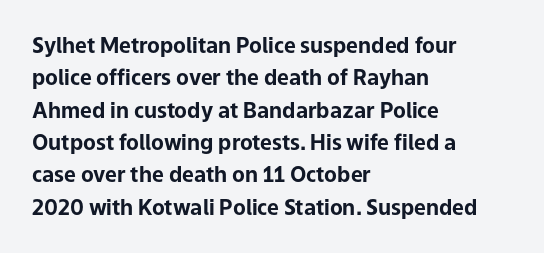
Unlike italic type, these characters show no tilt at all. Line starts are locked; line ends wander. Characters follow at the spacing the type designer built in. On the weight axis this lands at bold, roughly 700. The passage shown is not underscored anywhere.
